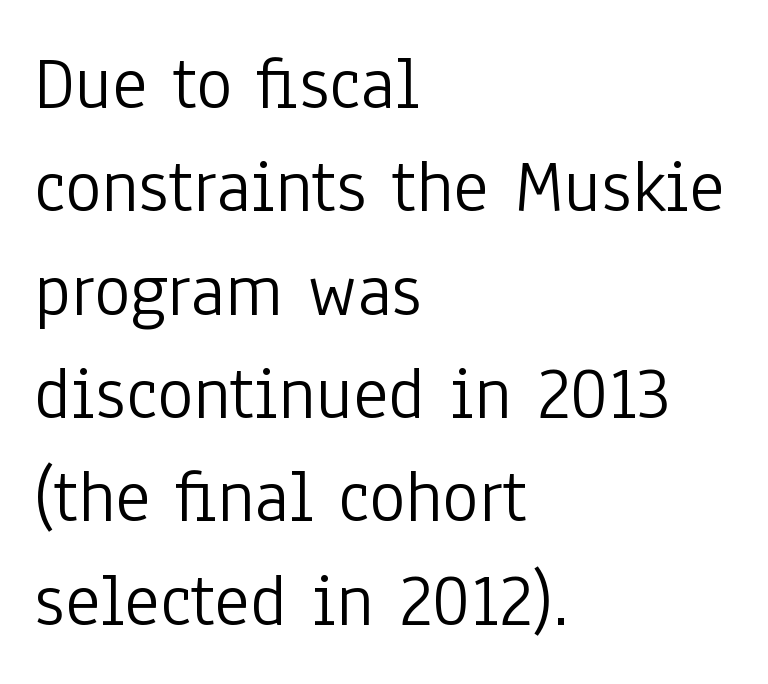
The image shows 76 px light, condensed sans-serif type, upright; set left-aligned, normal line spacing (1.36x), normal letter spacing, not underlined; low stroke contrast and a medium x-height.
